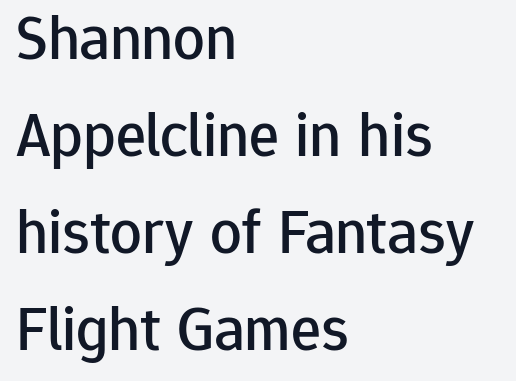
You can tell from the bare stems that sans-serif type was used. A typesetter would call this proportional, since set widths differ per character. The rows are spaced the way most documents space them. This rendering leaves character spacing at its baseline value.
